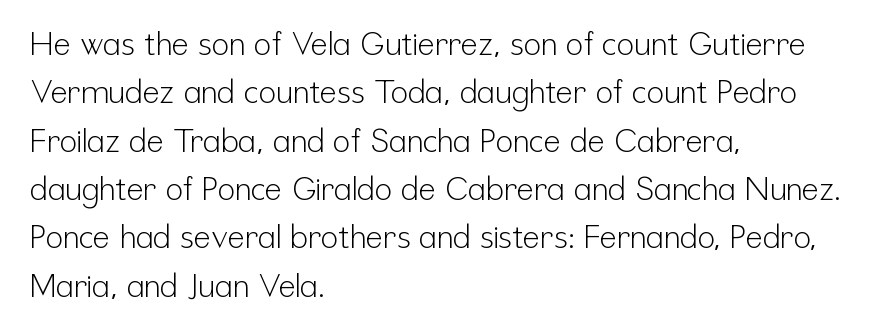
The image shows 32 px light, condensed sans-serif type, upright; set left-aligned, normal line spacing (1.51x), normal letter spacing, not underlined; low stroke contrast and a medium x-height.
